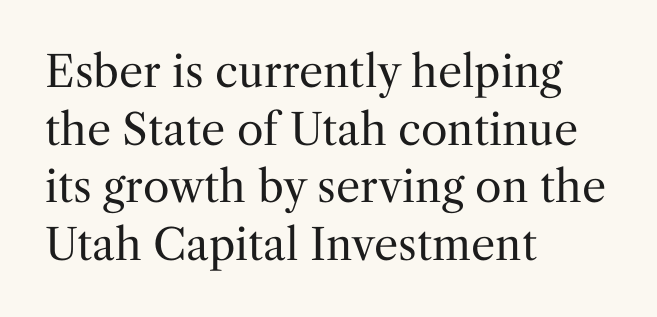
The image shows 43 px regular-weight serif type, upright; set left-aligned, normal line spacing (1.34x), normal letter spacing, not underlined; medium stroke contrast and a medium x-height.
